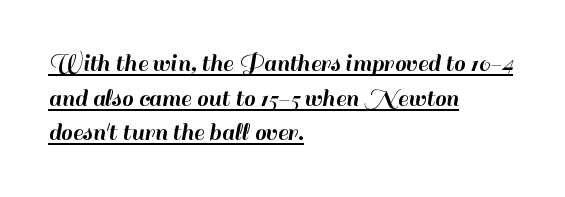
Q: Is the text italic (slanted)? A: Yes.
Q: Is the text underlined? A: Yes.
Q: How is the paragraph aligned? A: Left-aligned.
Q: Is the spacing between letters normal or unusually wide? A: Normal.
Q: Is the spacing between lines tight, normal or loose? A: Normal.
